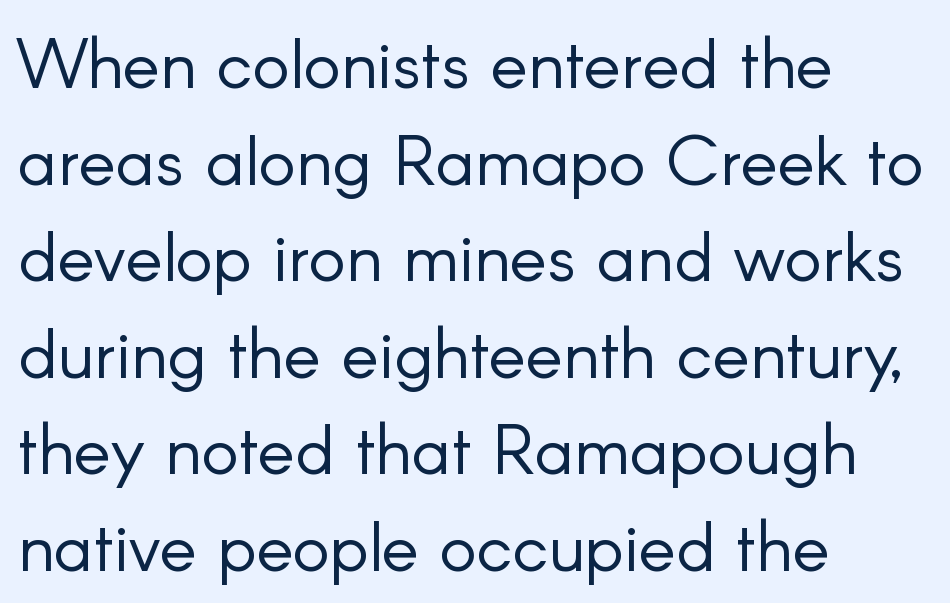
The font's upright variant was chosen for this text. What's the leading like? Ordinary, nothing unusual. The rendering uses natural spacing where letterforms have individual widths. Line beginnings align vertically; line endings do not.
